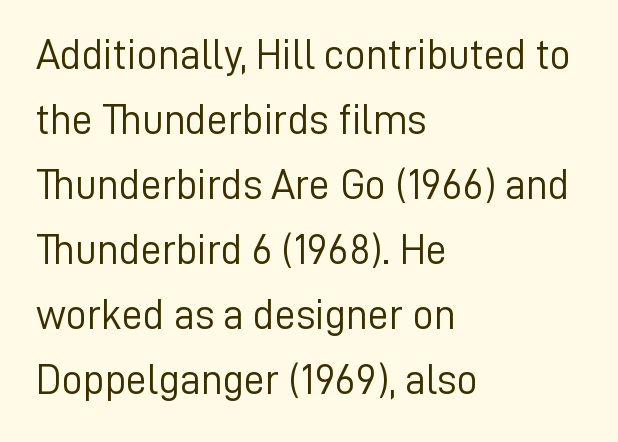
Q: Is the text bold? A: No.
Q: Is the text italic (slanted)? A: No, it is upright.
Q: Is the typeface a serif or a sans-serif typeface? A: Sans-serif.
Q: Is the text underlined? A: No.
Q: How is the paragraph aligned? A: Left-aligned.
Q: Is the spacing between letters normal or unusually wide? A: Normal.
Q: Is the spacing between lines tight, normal or loose? A: Normal.
Q: Width (condensed, normal, or wide)? A: Normal.
Q: Stroke contrast? A: Low.
Q: x-height? A: Medium.
Q: Monospaced? A: No.
